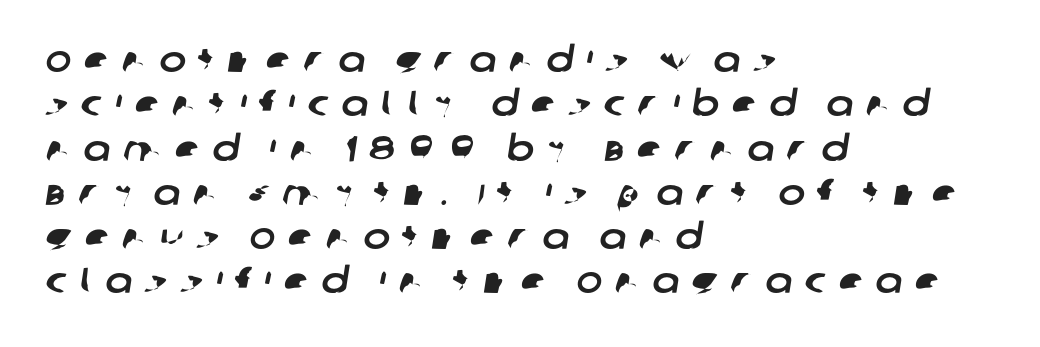
The image shows 36 px sans-serif type; set left-aligned, line spacing 1.23x, unusually wide letter spacing (+0.35 em), not underlined; low stroke contrast and a large x-height.
